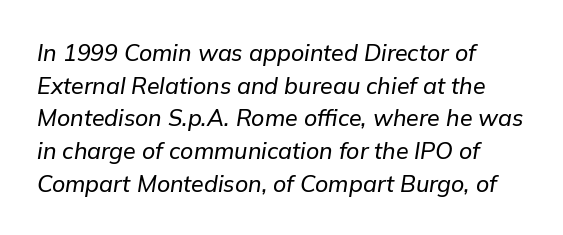
The rendering keeps characters at their native spacing. Tall strokes in this sample are angled rather than plumb. The paragraph shown leans on its left margin. Just letters on the line, the space beneath them empty.
